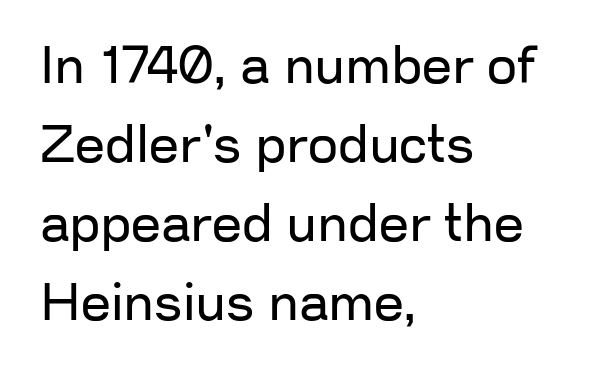
{"serif": "no", "italic": "no", "bold": "no", "weight": "regular", "width": "normal", "stroke_contrast": "low", "x_height": "medium", "monospaced": "no", "underline": "no", "align": "left", "line_spacing": "normal", "line_spacing_ratio": 1.49, "letter_spacing": "normal", "letter_spacing_em": 0.0, "glyph_px": 53}
